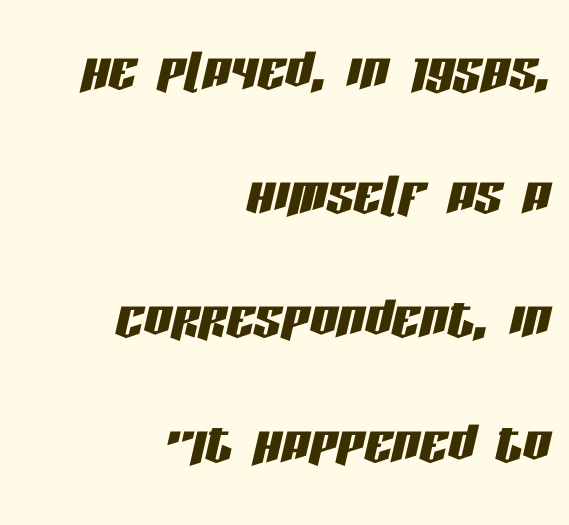
Q: Is the text italic (slanted)? A: Yes, it leans right by about 13 degrees.
Q: Is the text underlined? A: No.
Q: How is the paragraph aligned? A: Right-aligned.
Q: Is the spacing between letters normal or unusually wide? A: Normal.
Q: Width (condensed, normal, or wide)? A: Condensed.
Q: Stroke contrast? A: Low.
Q: x-height? A: Large.
Q: Monospaced? A: No.
